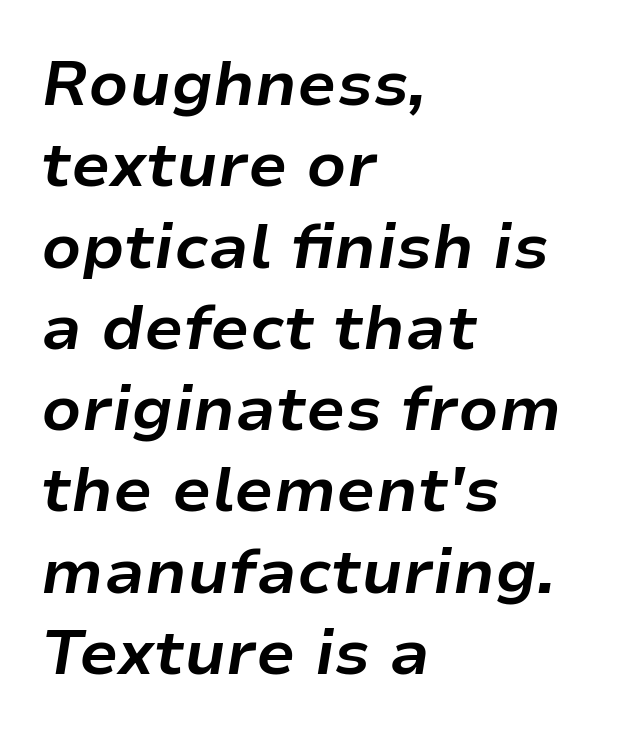
Q: Is the text bold? A: Yes.
Q: Is the text italic (slanted)? A: Yes, it leans right by about 9 degrees.
Q: Is the text underlined? A: No.
Q: How is the paragraph aligned? A: Left-aligned.
Q: Is the spacing between letters normal or unusually wide? A: Normal.
Q: Is the spacing between lines tight, normal or loose? A: Normal.
Q: Width (condensed, normal, or wide)? A: Normal.
Q: Stroke contrast? A: Low.
Q: x-height? A: Medium.
Q: Monospaced? A: No.
